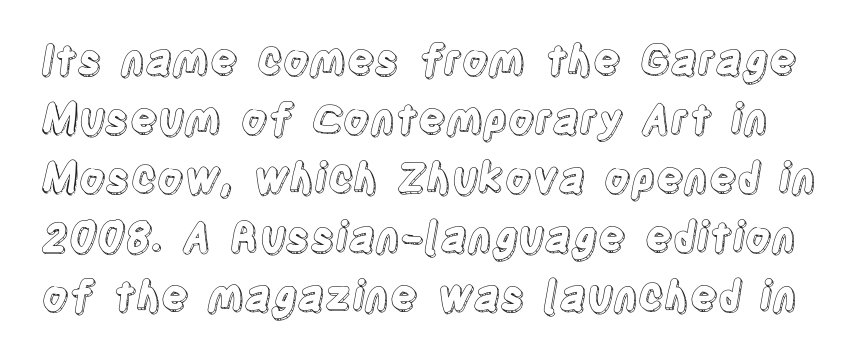
Is this a fixed-width face? No — the glyphs have proportional, varying widths. The glyphs are unaccompanied by any horizontal stroke below them. Summary of vertical rhythm: regular, with standard interline spacing. Words appear dense and cohesive because spacing is normal.
